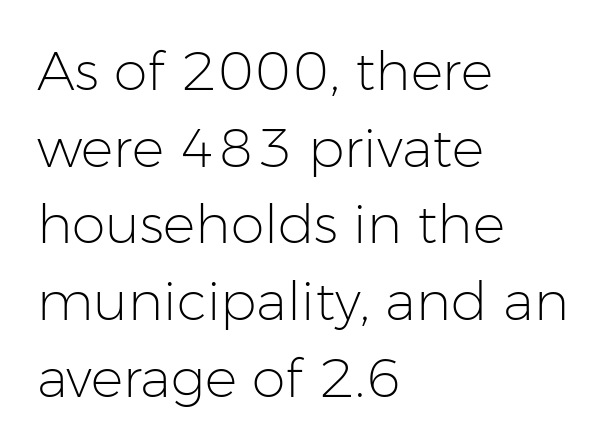
{"serif": "no", "italic": "no", "bold": "no", "weight": "light", "width": "normal", "stroke_contrast": "low", "x_height": "medium", "monospaced": "no", "underline": "no", "align": "left", "line_spacing": "normal", "line_spacing_ratio": 1.42, "letter_spacing": "normal", "letter_spacing_em": 0.0, "glyph_px": 54}
